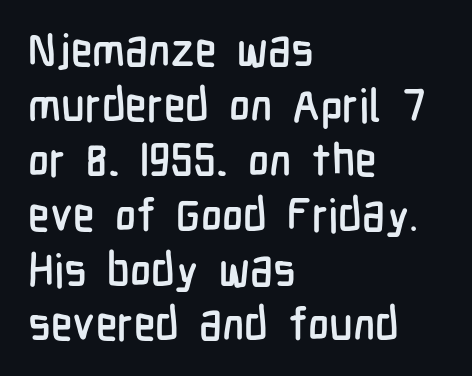
Q: Is the text italic (slanted)? A: No, it is upright.
Q: Is the typeface a serif or a sans-serif typeface? A: Sans-serif.
Q: Is the text underlined? A: No.
Q: How is the paragraph aligned? A: Left-aligned.
Q: Is the spacing between letters normal or unusually wide? A: Normal.
Q: Width (condensed, normal, or wide)? A: Condensed.
Q: Stroke contrast? A: Low.
Q: x-height? A: Medium.
Q: Monospaced? A: No.
